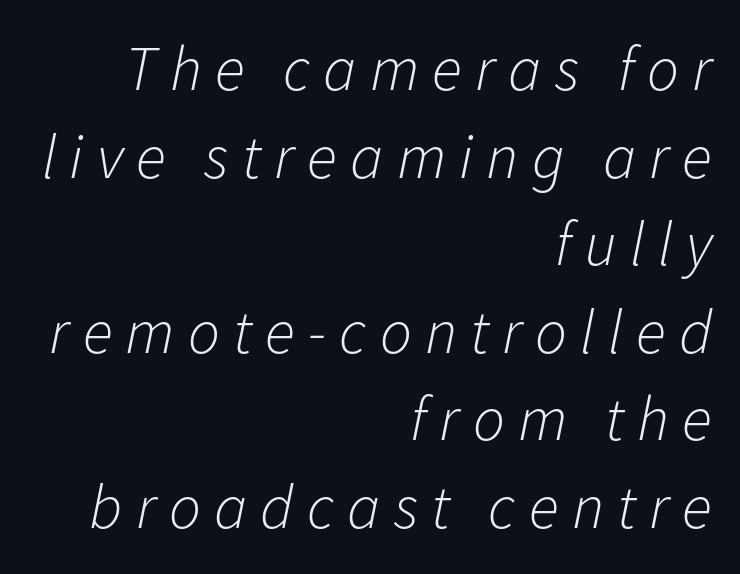
{"italic": "yes", "lean": "right", "slant_degrees": 11, "bold": "no", "weight": "light", "width": "normal", "stroke_contrast": "low", "x_height": "medium", "monospaced": "no", "underline": "no", "align": "right", "line_spacing": "normal", "line_spacing_ratio": 1.39, "letter_spacing": "wide", "letter_spacing_em": 0.21, "glyph_px": 63}
